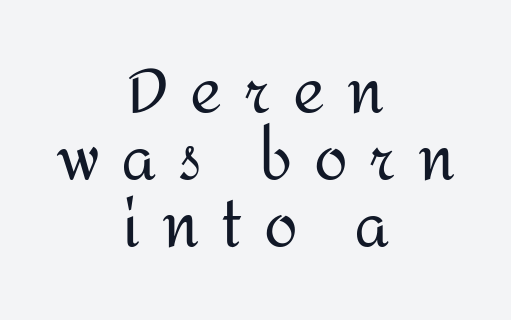
Q: Is the text bold? A: No.
Q: Is the text italic (slanted)? A: No, it is upright.
Q: Is the typeface a serif or a sans-serif typeface? A: Sans-serif.
Q: Is the text underlined? A: No.
Q: How is the paragraph aligned? A: Centered.
Q: Is the spacing between letters normal or unusually wide? A: Unusually wide.
Q: Is the spacing between lines tight, normal or loose? A: Tight.
Q: Width (condensed, normal, or wide)? A: Normal.
Q: Stroke contrast? A: Medium.
Q: x-height? A: Medium.
Q: Monospaced? A: No.
